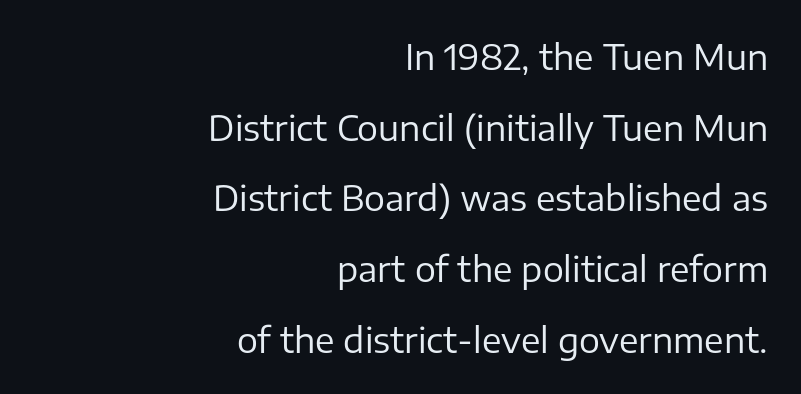
The image shows 35 px regular-weight sans-serif type, upright; set right-aligned, loose line spacing (2.02x), normal letter spacing, not underlined; low stroke contrast and a medium x-height.
